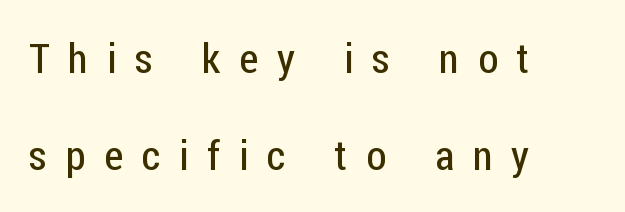
The image shows 41 px regular-weight, condensed sans-serif type, upright; set left-aligned, loose line spacing (2.36x), unusually wide letter spacing (+0.46 em), not underlined; low stroke contrast and a medium x-height.
